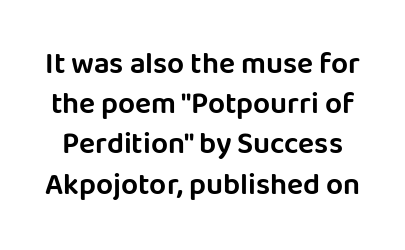
{"serif": "no", "italic": "no", "width": "normal", "stroke_contrast": "low", "x_height": "large", "monospaced": "no", "underline": "no", "line_spacing": "normal", "line_spacing_ratio": 1.34, "letter_spacing": "normal", "letter_spacing_em": 0.0, "glyph_px": 30}
